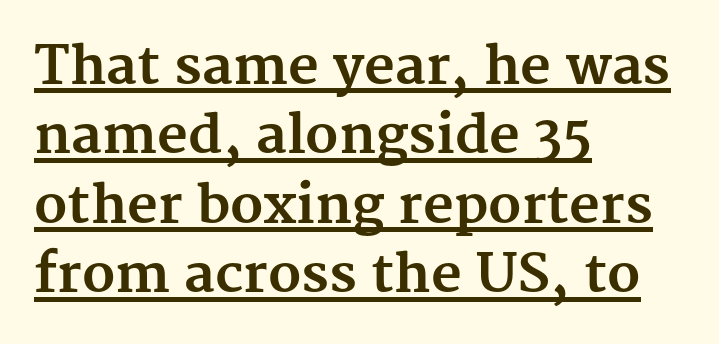
What weight is shown? A full bold with thick strokes. The line-height multiplier appears to be the usual default. A serif font was chosen for this passage. This sample uses an upright cut, with every glyph sitting square on the baseline. Each letter keeps its own natural width here, so spacing adapts to shape. Visually the block forms a straight wall on the left and a jagged coastline on the right.
